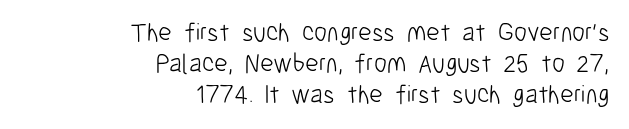
Q: Is the text bold? A: No.
Q: Is the text italic (slanted)? A: No, it is upright.
Q: Is the text underlined? A: No.
Q: How is the paragraph aligned? A: Right-aligned.
Q: Is the spacing between letters normal or unusually wide? A: Normal.
